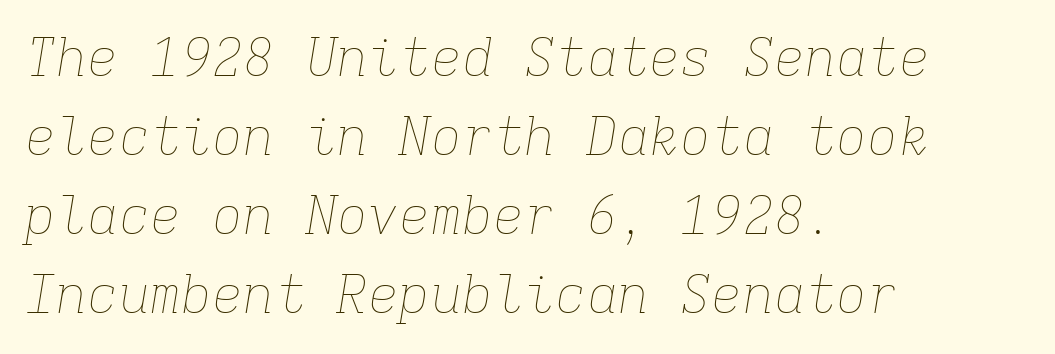
Monospaced: the letters line up in strict vertical columns. Weight: not bold — regular or lighter. Descenders are the only things crossing below the line. Quick note: interline space is typical.
